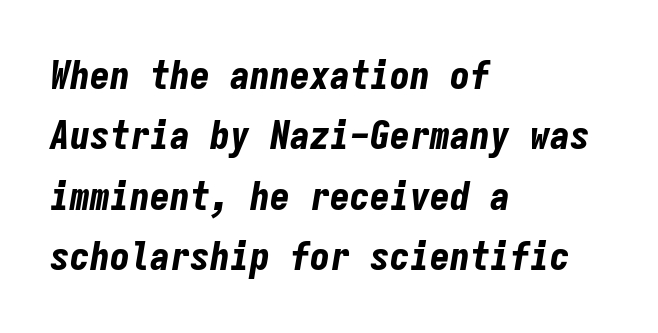
{"italic": "yes", "lean": "right", "slant_degrees": 9, "bold": "yes", "weight": "bold", "width": "condensed", "stroke_contrast": "low", "x_height": "medium", "monospaced": "yes", "underline": "no", "align": "left", "line_spacing": "normal", "line_spacing_ratio": 1.51, "letter_spacing": "normal", "letter_spacing_em": 0.0, "glyph_px": 40}
